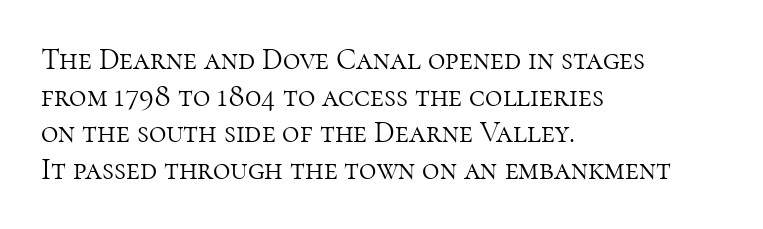
Q: Is the text bold? A: No.
Q: Is the text italic (slanted)? A: No, it is upright.
Q: Is the typeface a serif or a sans-serif typeface? A: Serif.
Q: Is the text underlined? A: No.
Q: How is the paragraph aligned? A: Left-aligned.
Q: Is the spacing between letters normal or unusually wide? A: Normal.
Q: Width (condensed, normal, or wide)? A: Normal.
Q: Stroke contrast? A: High.
Q: x-height? A: Medium.
Q: Monospaced? A: No.
